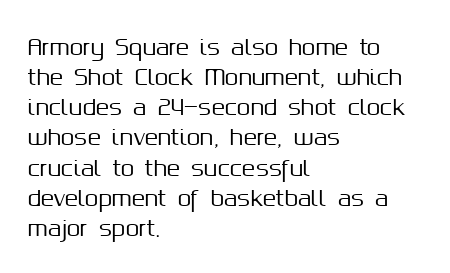
Q: Is the text italic (slanted)? A: No, it is upright.
Q: Is the text underlined? A: No.
Q: How is the paragraph aligned? A: Left-aligned.
Q: Is the spacing between letters normal or unusually wide? A: Normal.
Q: Is the spacing between lines tight, normal or loose? A: Normal.
